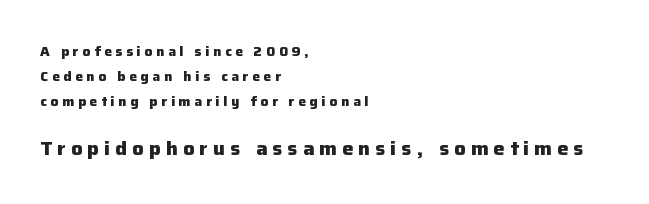
Glyph-to-glyph distance is far greater than everyday printed text. If you drew a ruler down the left edge, every line would touch it. Bare-footed words on every line. On the weight axis this lands at bold, roughly 700. This layout puts the modest block above and the oversized block below.
